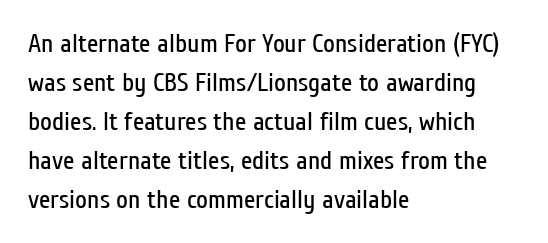
{"italic": "no", "bold": "no", "underline": "no", "align": "left", "line_spacing": "normal", "line_spacing_ratio": 1.5, "letter_spacing": "normal", "letter_spacing_em": 0.0, "glyph_px": 26}
